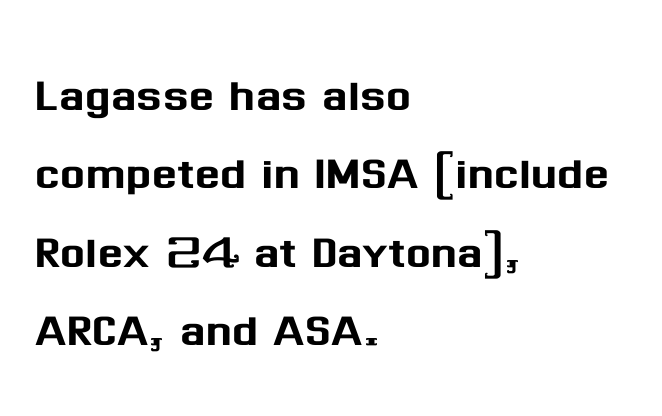
The specimen reads as upright at a glance. Anything drawn beneath the words? Only blank space. The block of text has a typical density, with ordinary space between rows. Note: no serifs on the glyphs.
